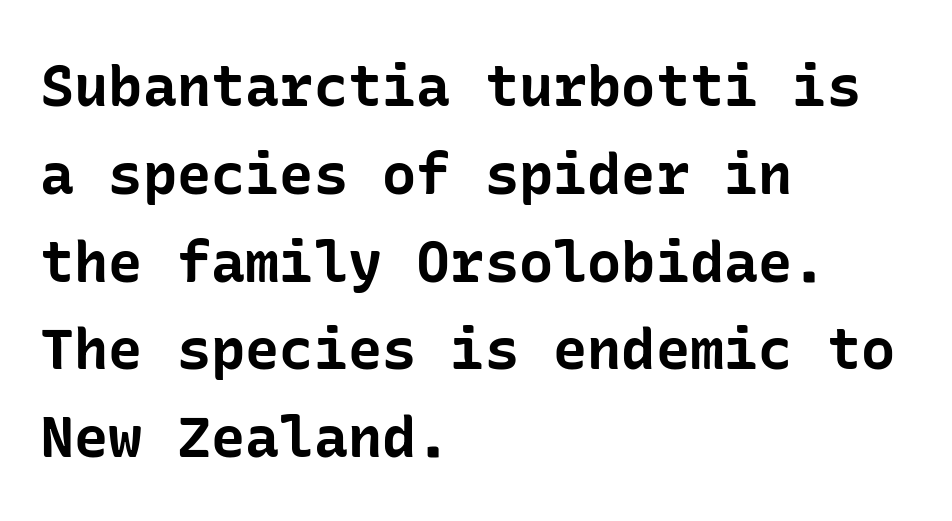
Q: Is the text bold? A: Yes.
Q: Is the text italic (slanted)? A: No, it is upright.
Q: Is the typeface a serif or a sans-serif typeface? A: Sans-serif.
Q: Is the text underlined? A: No.
Q: How is the paragraph aligned? A: Left-aligned.
Q: Is the spacing between letters normal or unusually wide? A: Normal.
Q: Is the spacing between lines tight, normal or loose? A: Normal.
Q: Width (condensed, normal, or wide)? A: Normal.
Q: Stroke contrast? A: Low.
Q: x-height? A: Medium.
